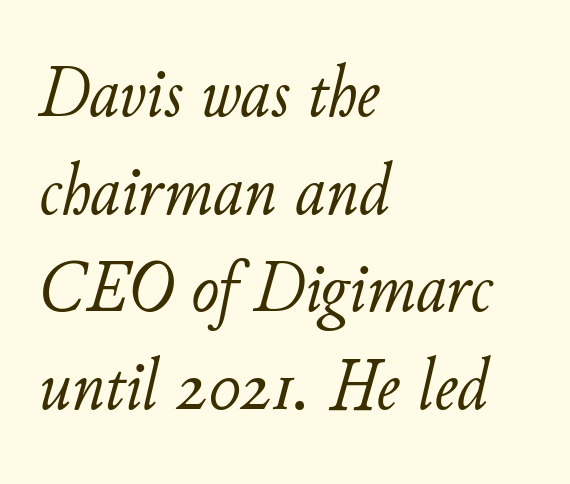
{"italic": "yes", "lean": "right", "slant_degrees": 11, "bold": "no", "weight": "light", "width": "normal", "stroke_contrast": "low", "x_height": "small", "monospaced": "no", "underline": "no", "align": "left", "line_spacing": "normal", "line_spacing_ratio": 1.32, "letter_spacing": "normal", "letter_spacing_em": 0.0, "glyph_px": 74}
